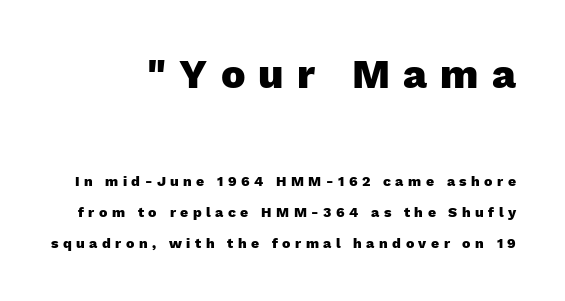
Q: Is the text bold? A: Yes.
Q: Is the text italic (slanted)? A: No, it is upright.
Q: Is the typeface a serif or a sans-serif typeface? A: Sans-serif.
Q: Is the text underlined? A: No.
Q: Is the spacing between letters normal or unusually wide? A: Unusually wide.
Q: Is the spacing between lines tight, normal or loose? A: Loose.
Q: Which block of text is set in a larger size, the first (top) or the second (bottom)? A: The first (top) one.
Q: Width (condensed, normal, or wide)? A: Normal.
Q: Stroke contrast? A: Low.
Q: x-height? A: Medium.
Q: Monospaced? A: No.
